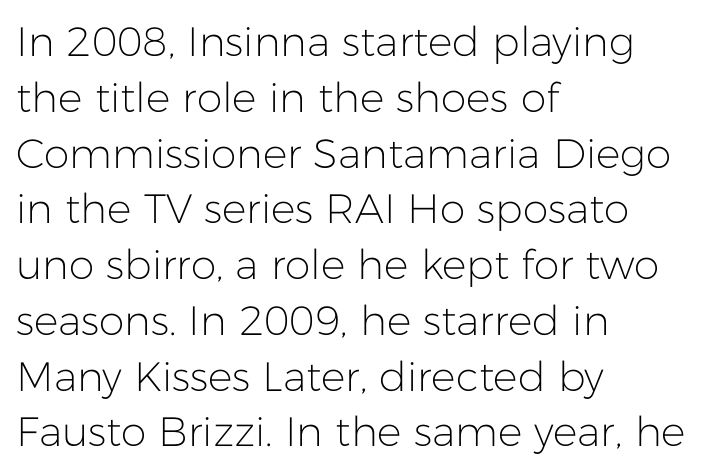
The passage shown is typed in a proportional face where columns would drift. Vertical strokes here are truly vertical. Nothing sits at the stroke ends, so this counts as sans-serif. Baseline-to-baseline distance is the conventional proportion of letter height. Any mark beneath the type? The region is blank. No heavy texture on the line: the type isn't bold.
